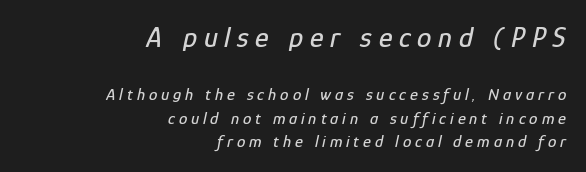
Quick note: underline off. All the whitespace from short lines collects on the left. Rendered with sloped, italic letterforms. The passage shown is typed in a proportional face where columns would drift.
